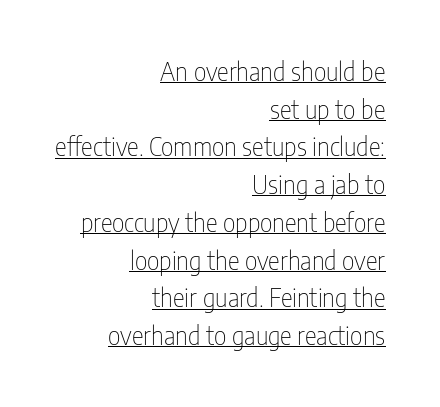
The image shows 25 px text type, upright; set right-aligned, normal line spacing (1.51x), normal letter spacing, underlined.
